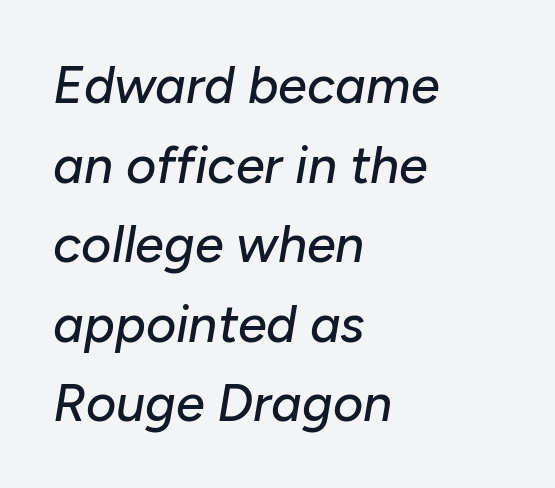
{"italic": "yes", "lean": "right", "slant_degrees": 10, "width": "normal", "stroke_contrast": "low", "x_height": "medium", "monospaced": "no", "underline": "no", "align": "left", "line_spacing": "normal", "line_spacing_ratio": 1.53, "letter_spacing": "normal", "letter_spacing_em": 0.0, "glyph_px": 52}
